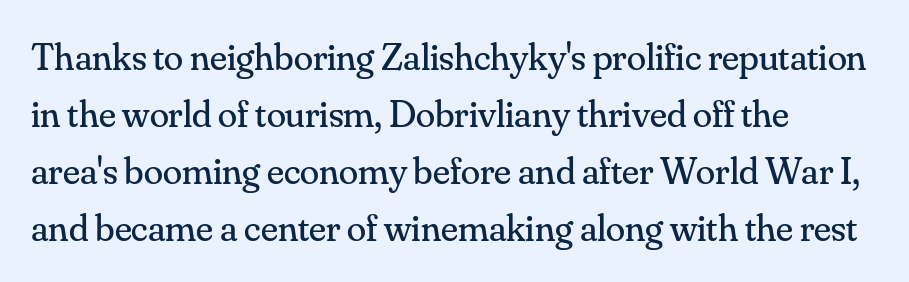
Q: Is the text bold? A: No.
Q: Is the text italic (slanted)? A: No, it is upright.
Q: Is the typeface a serif or a sans-serif typeface? A: Serif.
Q: Is the text underlined? A: No.
Q: How is the paragraph aligned? A: Left-aligned.
Q: Is the spacing between letters normal or unusually wide? A: Normal.
Q: Is the spacing between lines tight, normal or loose? A: Normal.
Q: Width (condensed, normal, or wide)? A: Normal.
Q: Stroke contrast? A: Medium.
Q: x-height? A: Small.
Q: Monospaced? A: No.
